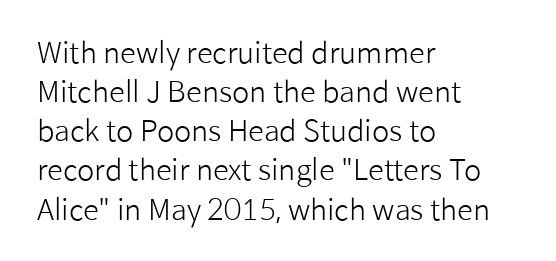
Normally led — the rows are evenly, conventionally spaced. Is the type heavy? It reads as light-to-regular instead. A roman cut, with each character standing at attention. Here the designer chose a conventional face with non-uniform glyph widths. Type style note: lacks serifs. Any mark beneath the type? The region is blank.
